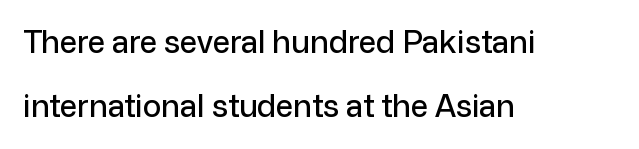
The image shows 31 px sans-serif type, upright; set left-aligned, loose line spacing (2.08x), normal letter spacing, not underlined; low stroke contrast and a medium x-height.
